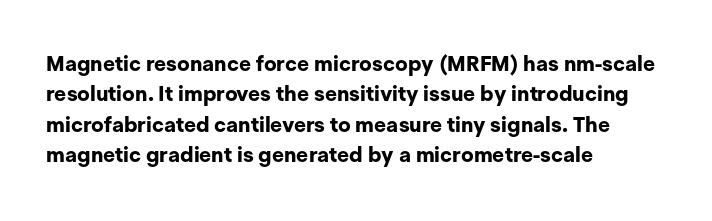
Notice how the stems are strictly vertical — no italics here. These words are printed bold, with thick strokes throughout. Leading: standard. You could call the tracking neutral — neither tight nor loose. The rendering anchors every line to the left-hand side. The words here are not underlined.
